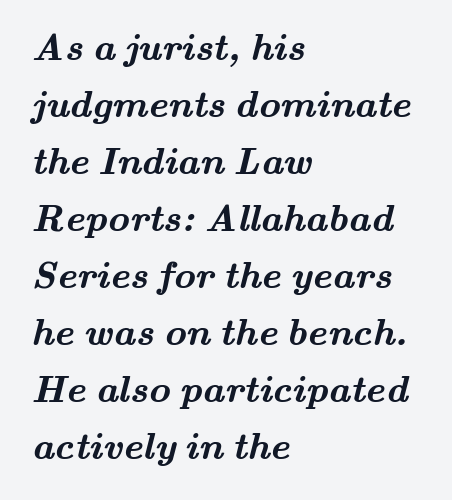
Layout note: lines flush left. Character widths vary here, with narrow letters taking less room than wide ones. Type style note: has serifs. Rule under the text: the space is simply empty. These lines carry a lot of weight — the face is fully bold. The face used here is rendered with its standard letterfit.
